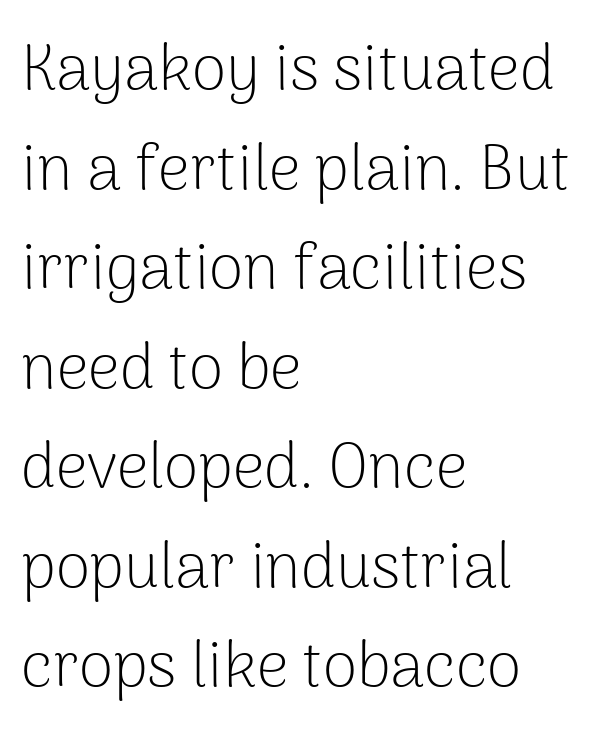
{"serif": "no", "italic": "no", "bold": "no", "weight": "light", "width": "normal", "stroke_contrast": "low", "x_height": "medium", "monospaced": "no", "underline": "no", "align": "left", "line_spacing": "normal", "line_spacing_ratio": 1.58, "letter_spacing": "normal", "letter_spacing_em": 0.0, "glyph_px": 63}
